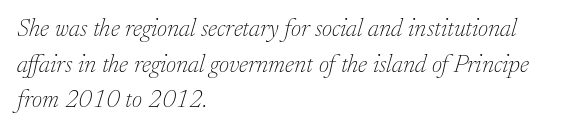
Q: Is the text bold? A: No.
Q: Is the text italic (slanted)? A: Yes, it leans right by about 17 degrees.
Q: Is the text underlined? A: No.
Q: How is the paragraph aligned? A: Left-aligned.
Q: Is the spacing between letters normal or unusually wide? A: Normal.
Q: Is the spacing between lines tight, normal or loose? A: Normal.
